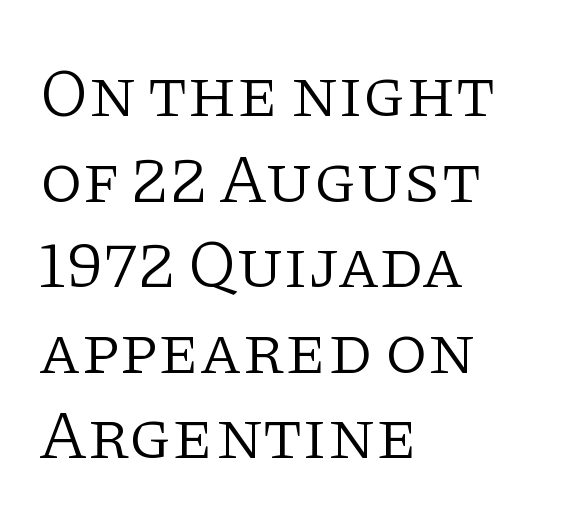
The strokes carry an ordinary text weight at most. Posture: upright roman. Each letter keeps its own natural width here, so spacing adapts to shape. This is serif lettering, the kind often seen in printed books. Does the copy run flush right? No — it runs flush left.
